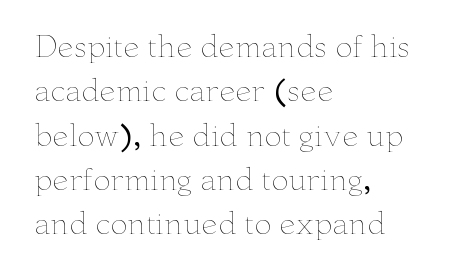
The image shows 29 px thin, wide type, upright; set left-aligned, normal line spacing (1.53x), normal letter spacing, not underlined; low stroke contrast and a small x-height.
